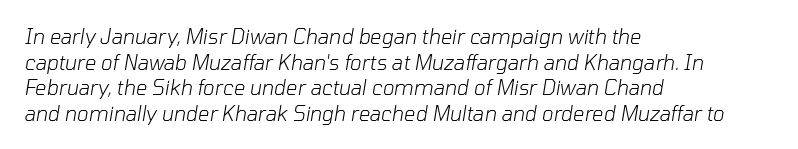
Q: Is the text bold? A: No.
Q: Is the text italic (slanted)? A: Yes, it leans right by about 10 degrees.
Q: Is the text underlined? A: No.
Q: How is the paragraph aligned? A: Left-aligned.
Q: Is the spacing between letters normal or unusually wide? A: Normal.
Q: Is the spacing between lines tight, normal or loose? A: Normal.
